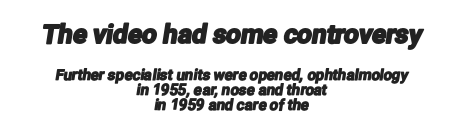
This rendering uses center alignment, leaving both contours irregular but symmetric. The passage shown begins with its larger block and ends with its smaller one. The foot of each line stays bare and open. Cramped leading. These lines keep a tight, regular rhythm from letter to letter.
